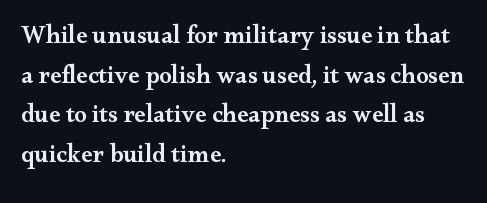
{"italic": "no", "bold": "semi", "underline": "no", "align": "left", "line_spacing": "normal", "line_spacing_ratio": 1.59, "letter_spacing": "normal", "letter_spacing_em": 0.0, "glyph_px": 25}
